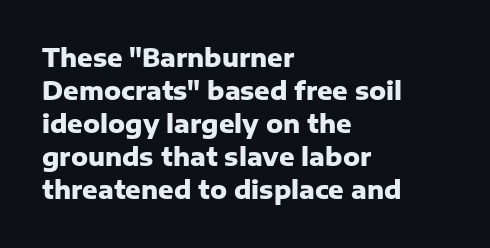
These lines keep a tight, regular rhythm from letter to letter. Heavy-handed strokes throughout: this text is bold. A normal amount of white space separates one row of letters from the next. The font's upright variant was chosen for this text. The string is rendered with underlining switched off. Which margin do the lines hug? The left one — the right edge is uneven.
